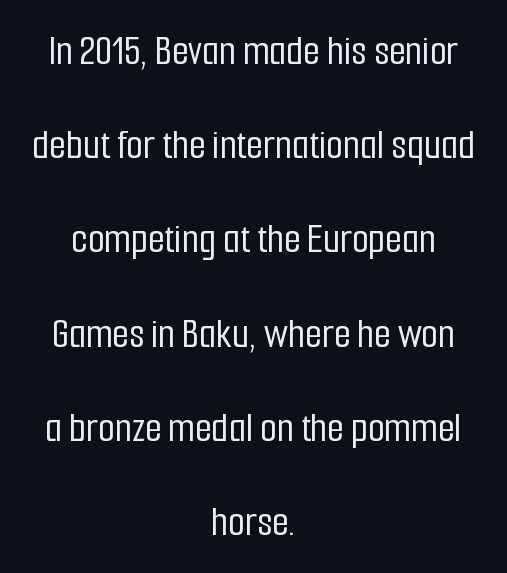
In CSS terms this would be text-align: center. Horizontal bands of white between lines are thick stripes. Students, note that the glyphs here touch the page at normal intervals. The characters display no serif detailing; their extremities are plain. Varying glyph widths throughout — classic text-font behaviour.
